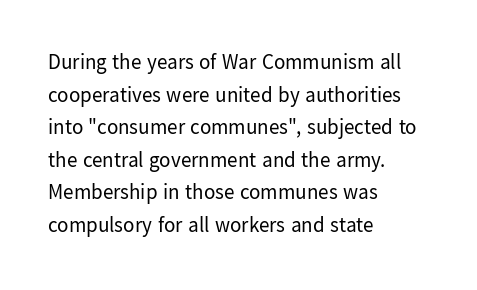
{"italic": "no", "bold": "no", "underline": "no", "align": "left", "line_spacing": "normal", "line_spacing_ratio": 1.55, "letter_spacing": "normal", "letter_spacing_em": 0.0, "glyph_px": 21}
